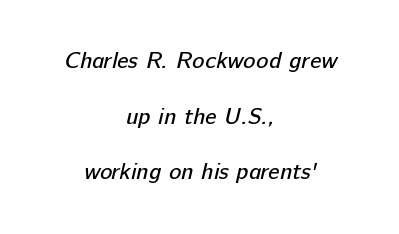
Q: Is the text bold? A: No.
Q: Is the text underlined? A: No.
Q: How is the paragraph aligned? A: Centered.
Q: Is the spacing between letters normal or unusually wide? A: Normal.
Q: Is the spacing between lines tight, normal or loose? A: Loose.
